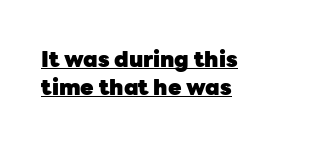
{"italic": "no", "bold": "yes", "underline": "yes", "align": "left", "line_spacing": "normal", "line_spacing_ratio": 1.26, "letter_spacing": "normal", "letter_spacing_em": 0.0, "glyph_px": 22}
